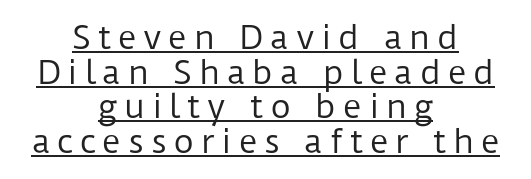
Q: Is the text bold? A: No.
Q: Is the text italic (slanted)? A: No, it is upright.
Q: Is the typeface a serif or a sans-serif typeface? A: Sans-serif.
Q: Is the text underlined? A: Yes.
Q: How is the paragraph aligned? A: Centered.
Q: Is the spacing between letters normal or unusually wide? A: Unusually wide.
Q: Is the spacing between lines tight, normal or loose? A: Tight.
Q: Width (condensed, normal, or wide)? A: Normal.
Q: Stroke contrast? A: Low.
Q: x-height? A: Medium.
Q: Monospaced? A: No.
